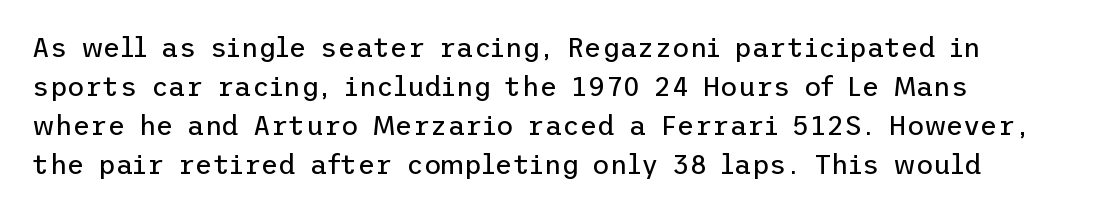
The image shows 27 px text type, upright; set normal line spacing (1.44x), normal letter spacing, not underlined.
